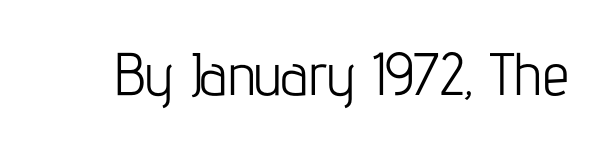
Q: Is the text bold? A: No.
Q: Is the text italic (slanted)? A: No, it is upright.
Q: Is the typeface a serif or a sans-serif typeface? A: Sans-serif.
Q: Is the text underlined? A: No.
Q: Is the spacing between letters normal or unusually wide? A: Normal.
Q: Width (condensed, normal, or wide)? A: Condensed.
Q: Stroke contrast? A: Low.
Q: x-height? A: Medium.
Q: Monospaced? A: No.
